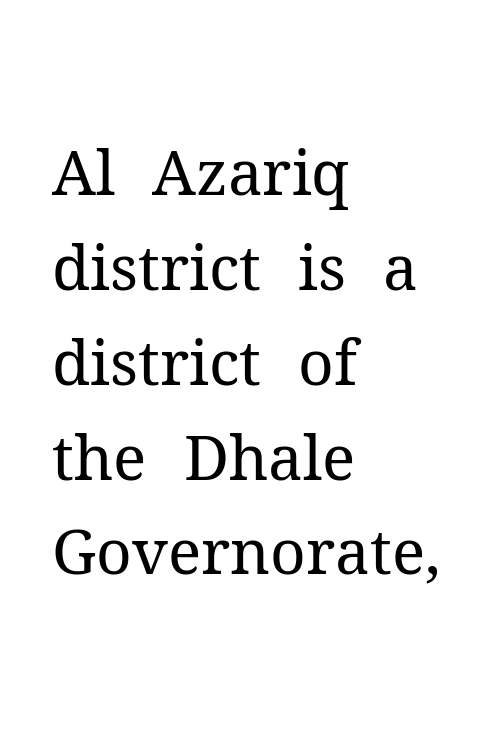
The image shows 62 px regular-weight serif type, upright; set left-aligned, normal line spacing (1.53x), normal letter spacing, not underlined; medium stroke contrast and a medium x-height.
